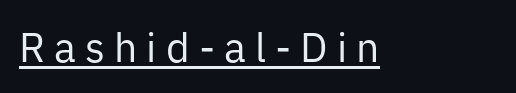
Q: Is the text bold? A: No.
Q: Is the text italic (slanted)? A: No, it is upright.
Q: Is the typeface a serif or a sans-serif typeface? A: Sans-serif.
Q: Is the text underlined? A: Yes.
Q: Is the spacing between letters normal or unusually wide? A: Unusually wide.
Q: Width (condensed, normal, or wide)? A: Normal.
Q: Stroke contrast? A: Low.
Q: x-height? A: Medium.
Q: Monospaced? A: No.
